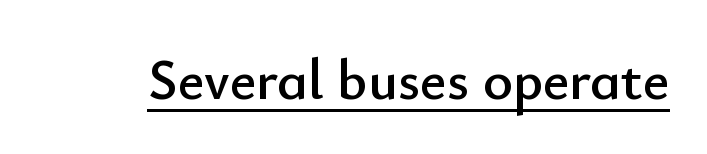
This is sans-serif lettering, the kind often seen on screens and signage. Glyph-to-glyph distance matches everyday printed text. Looks like regular typesetting: each glyph gets only the width it needs. Upright lettering throughout.
